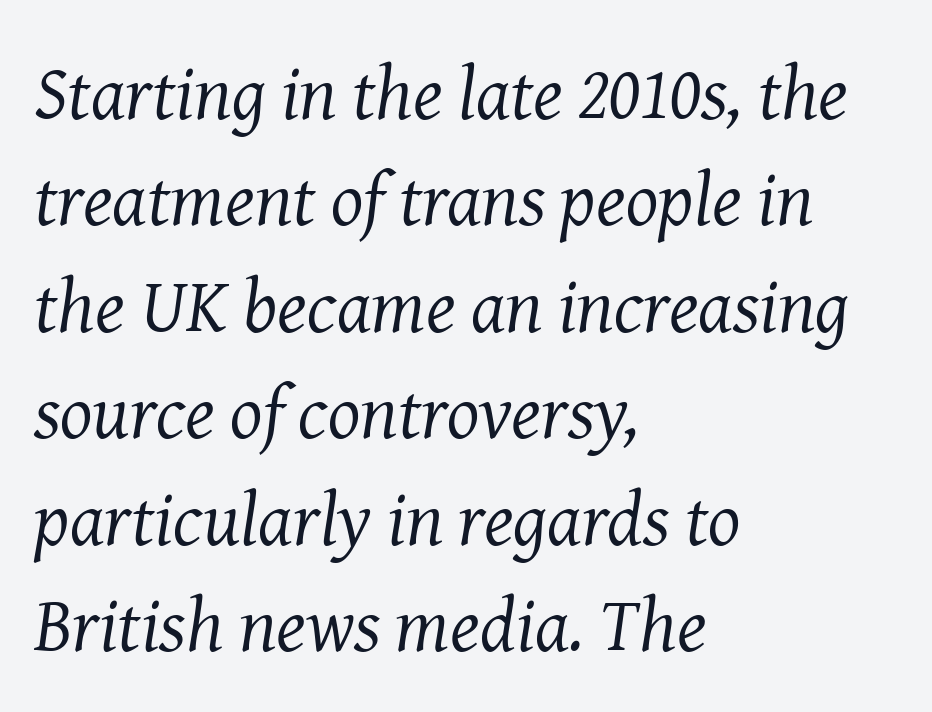
{"serif": "yes", "italic": "yes", "lean": "right", "slant_degrees": 8, "bold": "no", "weight": "regular", "width": "normal", "stroke_contrast": "medium", "x_height": "medium", "monospaced": "no", "underline": "no", "align": "left", "line_spacing": "normal", "line_spacing_ratio": 1.4, "letter_spacing": "normal", "letter_spacing_em": 0.0, "glyph_px": 76}
